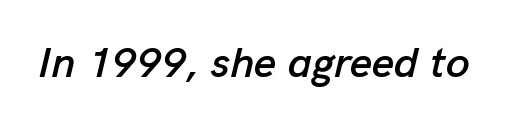
The image shows 43 px text type, italic (leaning right); set normal letter spacing, not underlined; low stroke contrast and a medium x-height.
